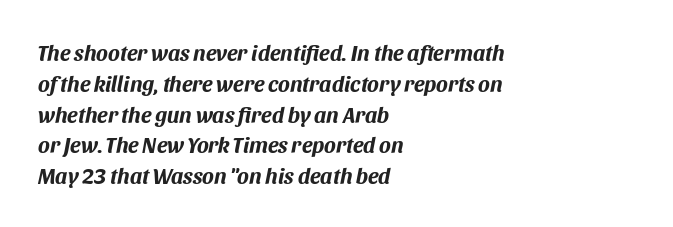
The image shows 22 px bold type, italic (leaning right); set left-aligned, normal line spacing (1.4x), normal letter spacing, not underlined.
